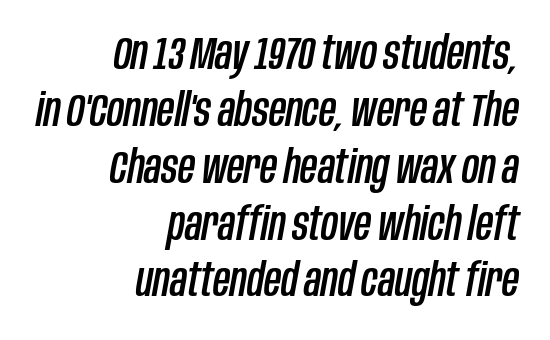
Q: Is the text italic (slanted)? A: Yes, it leans right by about 10 degrees.
Q: Is the text underlined? A: No.
Q: How is the paragraph aligned? A: Right-aligned.
Q: Is the spacing between letters normal or unusually wide? A: Normal.
Q: Width (condensed, normal, or wide)? A: Condensed.
Q: Stroke contrast? A: Low.
Q: x-height? A: Large.
Q: Monospaced? A: No.
